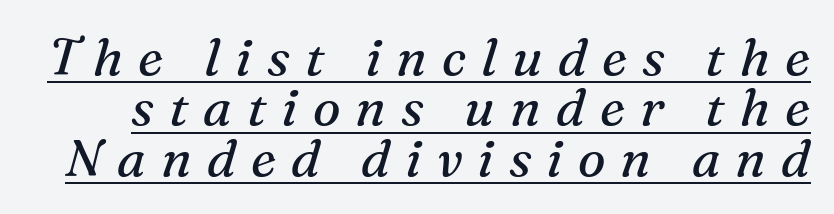
The image shows 52 px regular-weight serif type, italic (leaning right); set tight line spacing (0.97x), unusually wide letter spacing (+0.29 em), underlined; medium stroke contrast and a medium x-height.
